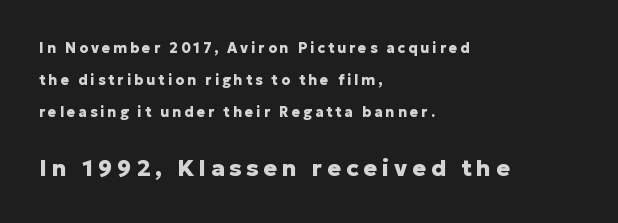
{"italic": "no", "bold": "yes", "underline": "no", "align": "left", "line_spacing": "loose", "line_spacing_ratio": 2.28, "letter_spacing": "wide", "letter_spacing_em": 0.21, "larger_block": "second", "size_ratio": 1.64, "glyph_px": 23}
